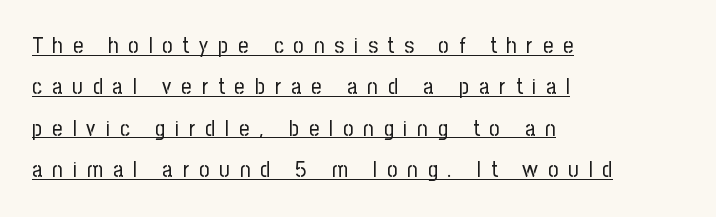
Q: Is the text bold? A: No.
Q: Is the text italic (slanted)? A: No, it is upright.
Q: Is the text underlined? A: Yes.
Q: How is the paragraph aligned? A: Left-aligned.
Q: Is the spacing between letters normal or unusually wide? A: Unusually wide.
